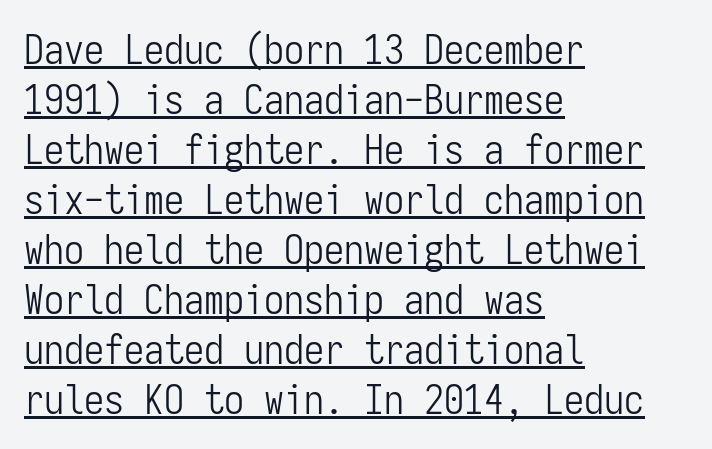
Q: Is the text bold? A: No.
Q: Is the text italic (slanted)? A: No, it is upright.
Q: Is the typeface a serif or a sans-serif typeface? A: Sans-serif.
Q: Is the text underlined? A: Yes.
Q: How is the paragraph aligned? A: Left-aligned.
Q: Is the spacing between letters normal or unusually wide? A: Normal.
Q: Is the spacing between lines tight, normal or loose? A: Normal.
Q: Width (condensed, normal, or wide)? A: Condensed.
Q: Stroke contrast? A: Low.
Q: x-height? A: Medium.
Q: Monospaced? A: Yes.
